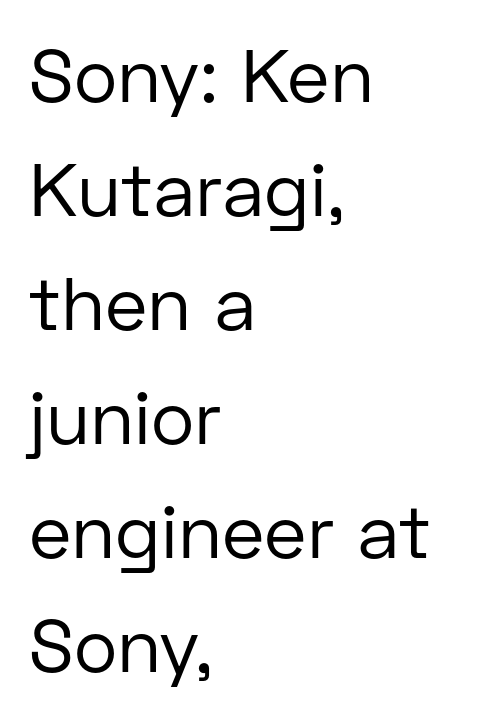
The image shows 74 px regular-weight sans-serif type, upright; set left-aligned, normal line spacing (1.54x), normal letter spacing, not underlined; low stroke contrast and a medium x-height.
